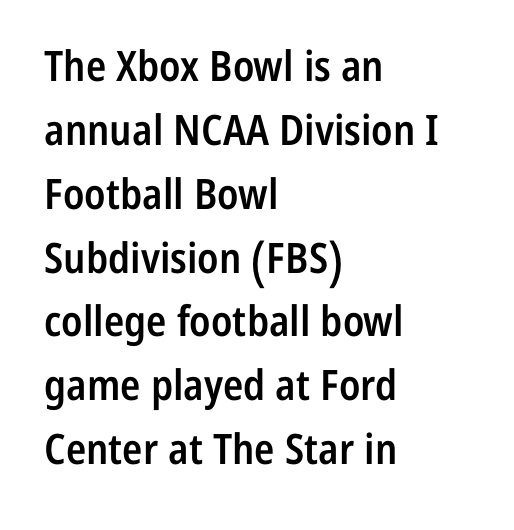
The image shows 42 px semibold, condensed sans-serif type, upright; set left-aligned, normal line spacing (1.52x), normal letter spacing, not underlined; low stroke contrast and a medium x-height.
